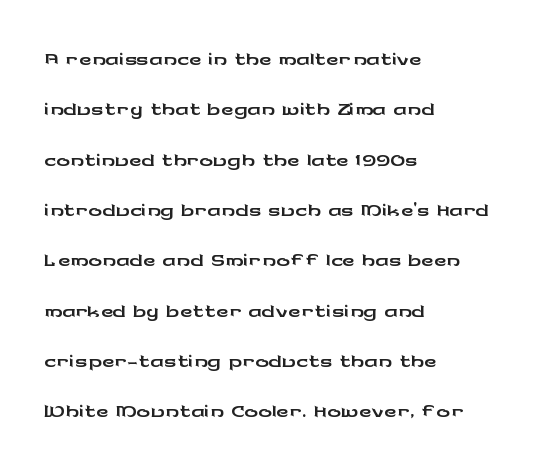
The image shows 34 px wide sans-serif type, upright; set left-aligned, normal line spacing (1.48x), normal letter spacing, not underlined; low stroke contrast and a medium x-height.
